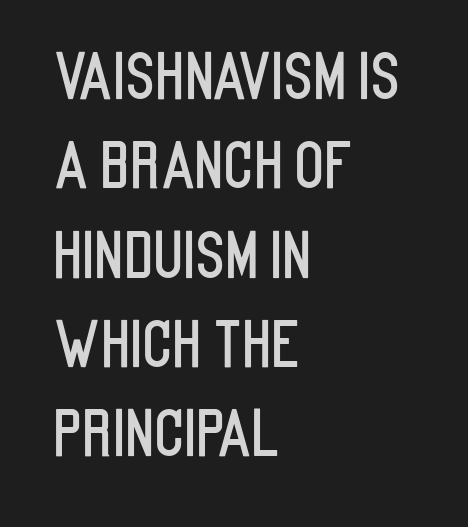
Q: Is the text italic (slanted)? A: No, it is upright.
Q: Is the typeface a serif or a sans-serif typeface? A: Sans-serif.
Q: Is the text underlined? A: No.
Q: How is the paragraph aligned? A: Left-aligned.
Q: Is the spacing between letters normal or unusually wide? A: Normal.
Q: Is the spacing between lines tight, normal or loose? A: Normal.
Q: Width (condensed, normal, or wide)? A: Condensed.
Q: Stroke contrast? A: Low.
Q: x-height? A: Large.
Q: Monospaced? A: No.
